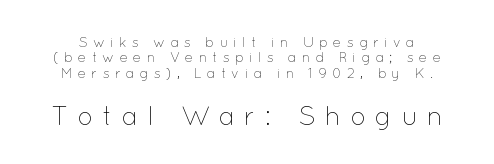
The following chunk of copy outweighs the initial chunk in type size. Glance below the letters and you will spot only blank space. You could only call the tracking loose — the letters float apart. No chunkiness to these letters — they're not bold.
